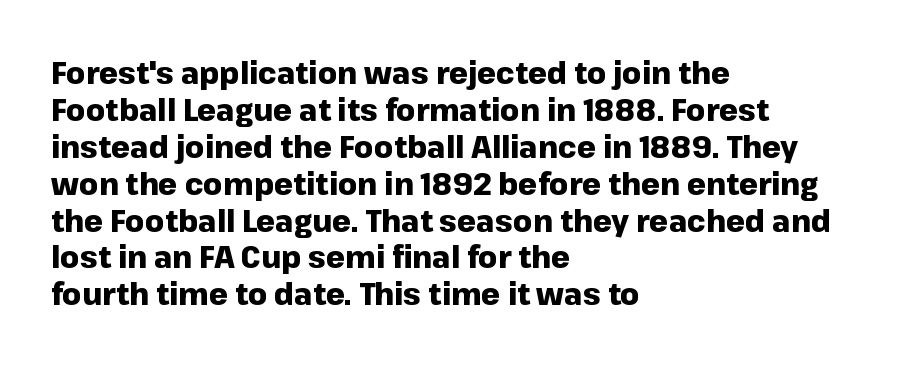
{"serif": "no", "italic": "no", "bold": "yes", "weight": "heavy", "width": "normal", "stroke_contrast": "low", "x_height": "medium", "monospaced": "no", "underline": "no", "align": "left", "line_spacing_ratio": 1.23, "letter_spacing": "normal", "letter_spacing_em": 0.0, "glyph_px": 30}
